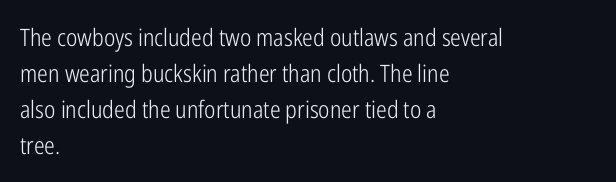
Q: Is the text bold? A: No.
Q: Is the text italic (slanted)? A: No, it is upright.
Q: Is the text underlined? A: No.
Q: How is the paragraph aligned? A: Left-aligned.
Q: Is the spacing between letters normal or unusually wide? A: Normal.
Q: Is the spacing between lines tight, normal or loose? A: Normal.
